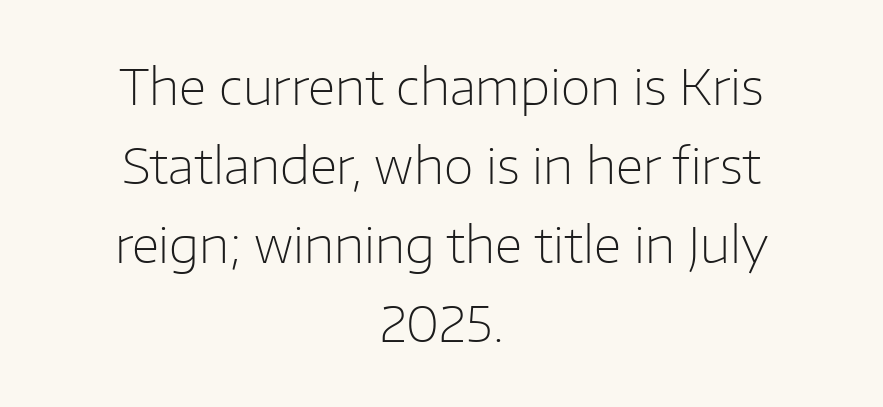
The image shows 49 px light sans-serif type, upright; set centered, normal line spacing (1.61x), normal letter spacing, not underlined; low stroke contrast and a medium x-height.
